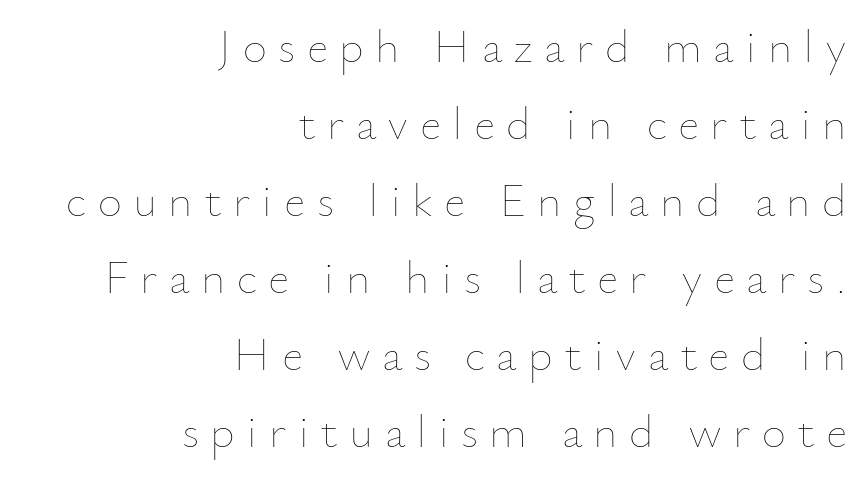
{"italic": "no", "bold": "no", "weight": "thin", "width": "normal", "stroke_contrast": "low", "x_height": "small", "monospaced": "no", "underline": "no", "align": "right", "line_spacing": "normal", "line_spacing_ratio": 1.64, "letter_spacing": "wide", "letter_spacing_em": 0.24, "glyph_px": 47}
